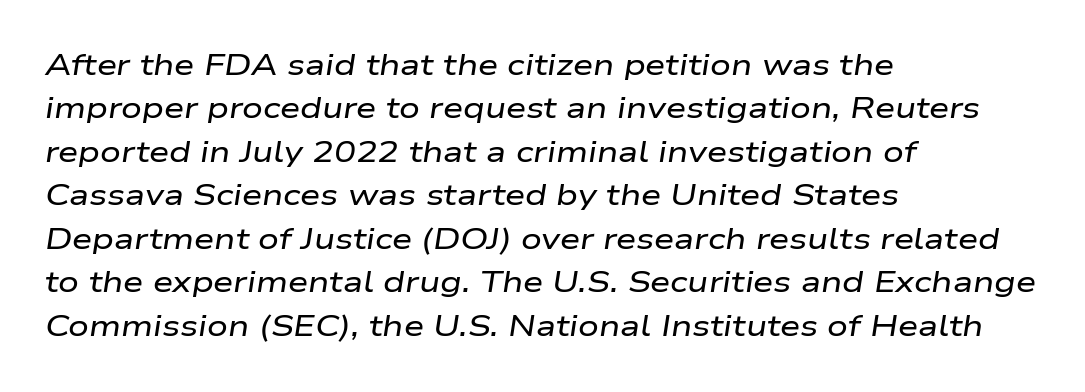
The image shows 29 px wide type, italic (leaning right); set left-aligned, normal line spacing (1.5x), normal letter spacing, not underlined; low stroke contrast and a medium x-height.
